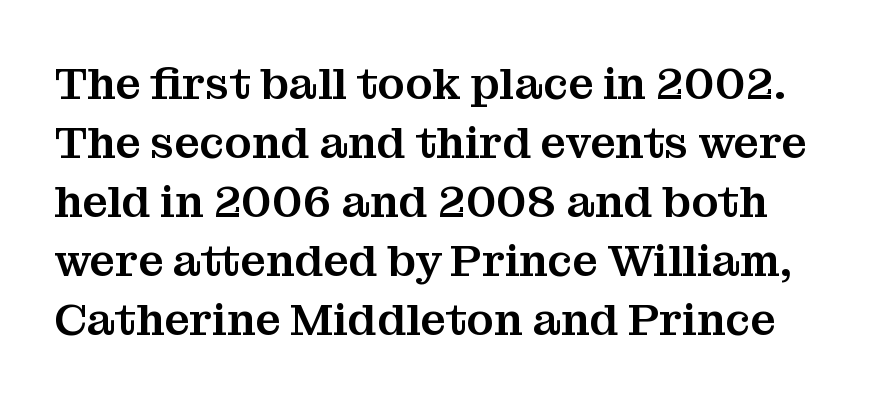
This rendering features lettering with no underline. Note the varied advance widths — an 'i' is clearly narrower than an 'm'. Baseline-to-baseline distance is the conventional proportion of letter height. The gaps between neighbouring characters are ordinary and unremarkable. Vertical strokes here are truly vertical. These lines are composed in type with serifs.
